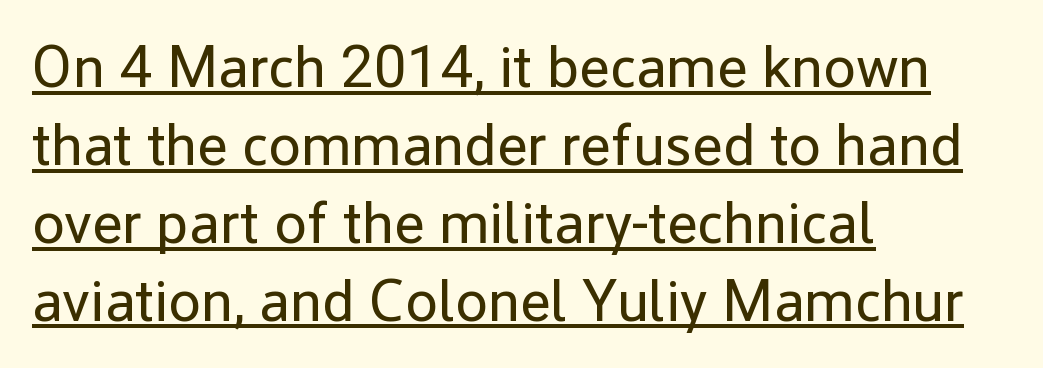
Character widths vary here, with narrow letters taking less room than wide ones. Summary of weight: not heavy and not bold. The rows are spaced the way most documents space them. In designer terms, the underline attribute is active on this setting. The font family rendered here belongs to the sans-serif group.
